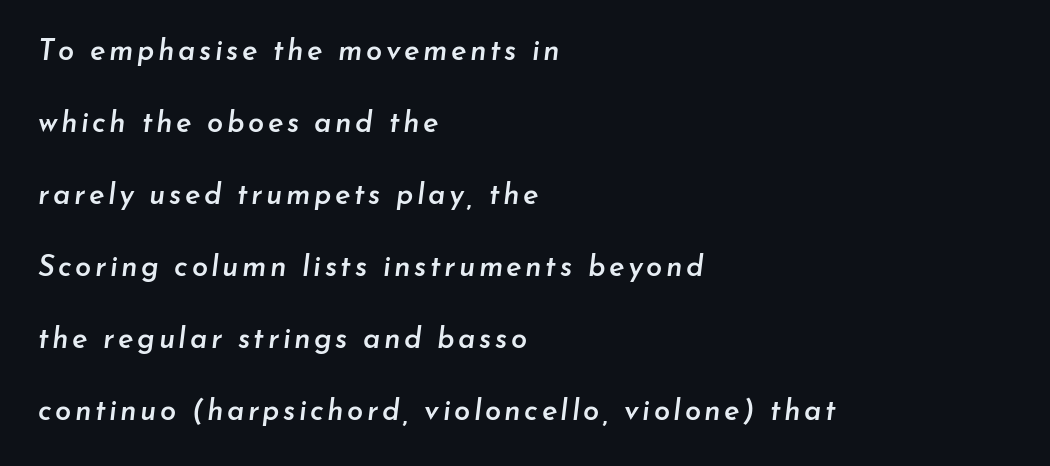
{"italic": "yes", "lean": "right", "slant_degrees": 7, "bold": "semi", "weight": "semibold", "width": "normal", "stroke_contrast": "low", "x_height": "small", "monospaced": "no", "underline": "no", "align": "left", "line_spacing": "loose", "line_spacing_ratio": 2.48, "glyph_px": 29}
